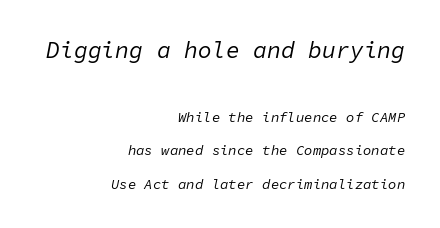
{"italic": "yes", "lean": "right", "slant_degrees": 11, "bold": "no", "underline": "no", "align": "right", "line_spacing": "loose", "line_spacing_ratio": 2.38, "letter_spacing": "normal", "letter_spacing_em": 0.0, "larger_block": "first", "size_ratio": 1.64, "glyph_px": 23}
